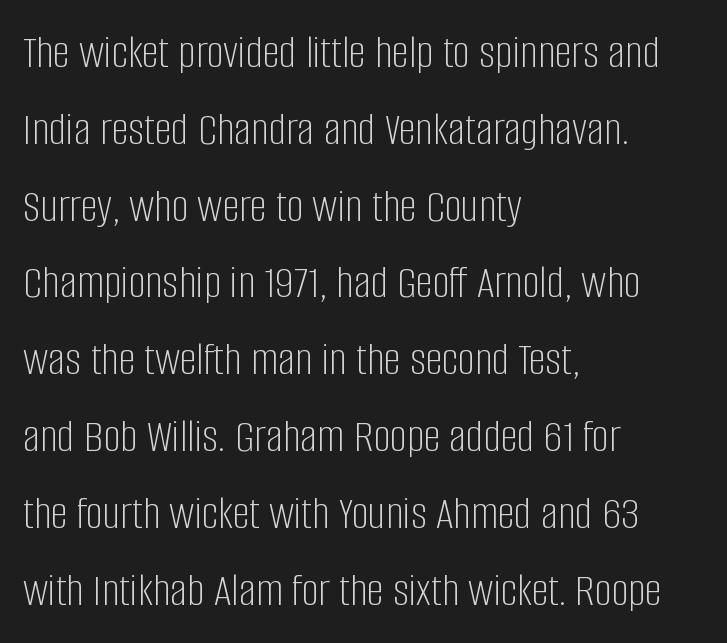
Do the letters lean? They stand straight. Words appear dense and cohesive because spacing is normal. The letters advance in unequal steps, a hallmark of proportional type. The characters are drawn with everyday or finer stroke widths. The glyphs are unaccompanied by any horizontal stroke below them. The rag falls on the right side of this text block.
